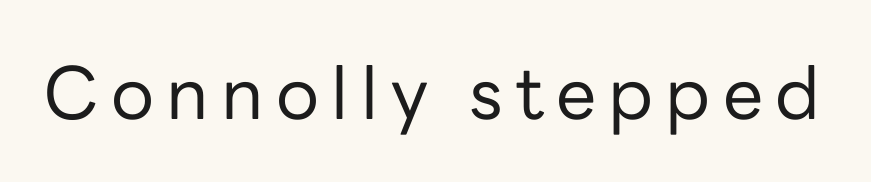
The text was rendered using a sans face with plain stroke endings. Unbolded letterforms with no extra heft. You could not count columns in this text — the font is proportionally spaced. Nobody drew a line under any word here. Is there any slant? The stems are plumb.
